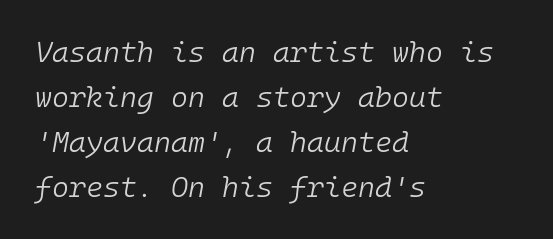
Q: Is the text bold? A: No.
Q: Is the text italic (slanted)? A: Yes, it leans right by about 10 degrees.
Q: Is the text underlined? A: No.
Q: How is the paragraph aligned? A: Left-aligned.
Q: Is the spacing between letters normal or unusually wide? A: Normal.
Q: Is the spacing between lines tight, normal or loose? A: Normal.
Q: Width (condensed, normal, or wide)? A: Normal.
Q: Stroke contrast? A: Low.
Q: x-height? A: Medium.
Q: Monospaced? A: Yes.
